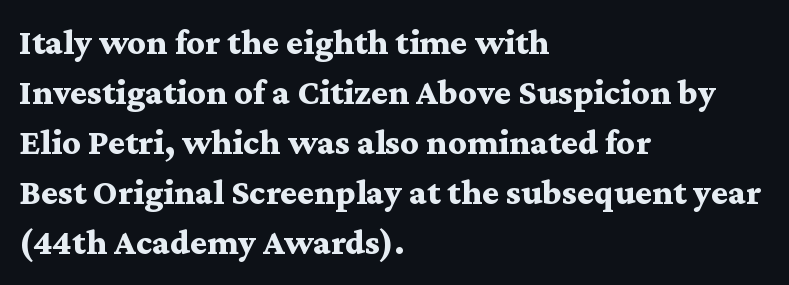
Is the block centered? No — it sits flush against the left margin. Looks like regular typesetting: each glyph gets only the width it needs. The lines sit at an ordinary, default distance from one another. As a designer I'd log this as weight 700, bold. Tracking here is standard; glyphs follow each other at the usual distance. This is serif lettering, the kind often seen in printed books.
